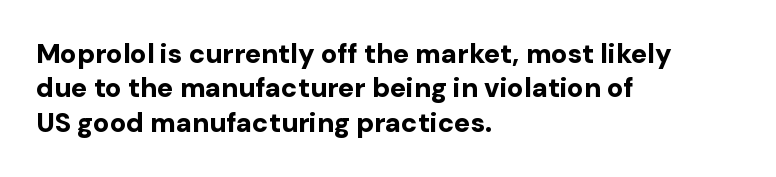
A typesetter would mark this as roman, not italic. Does the copy run flush right? No — it runs flush left. These words are printed bold, with thick strokes throughout. Successive baselines arrive at the customary interval. Caption: standard tracking, unaltered.
